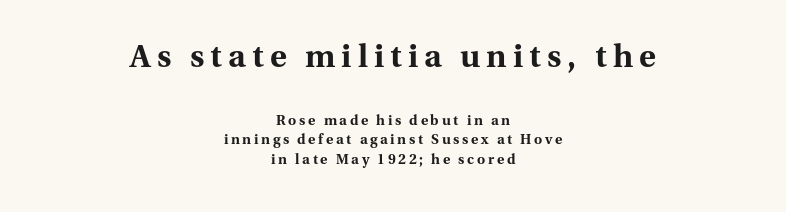
Q: Is the text bold? A: Yes.
Q: Is the text italic (slanted)? A: No, it is upright.
Q: Is the typeface a serif or a sans-serif typeface? A: Serif.
Q: Is the text underlined? A: No.
Q: How is the paragraph aligned? A: Centered.
Q: Is the spacing between lines tight, normal or loose? A: Normal.
Q: Which block of text is set in a larger size, the first (top) or the second (bottom)? A: The first (top) one.
Q: Width (condensed, normal, or wide)? A: Normal.
Q: Stroke contrast? A: Medium.
Q: x-height? A: Medium.
Q: Monospaced? A: No.
